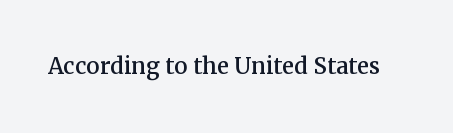
The image shows 30 px serif type, upright; set normal letter spacing, not underlined; medium stroke contrast and a medium x-height.
